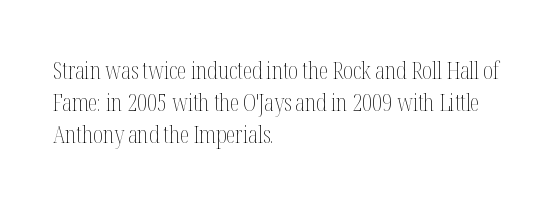
Q: Is the text bold? A: No.
Q: Is the text italic (slanted)? A: No, it is upright.
Q: Is the text underlined? A: No.
Q: How is the paragraph aligned? A: Left-aligned.
Q: Is the spacing between letters normal or unusually wide? A: Normal.
Q: Is the spacing between lines tight, normal or loose? A: Normal.
